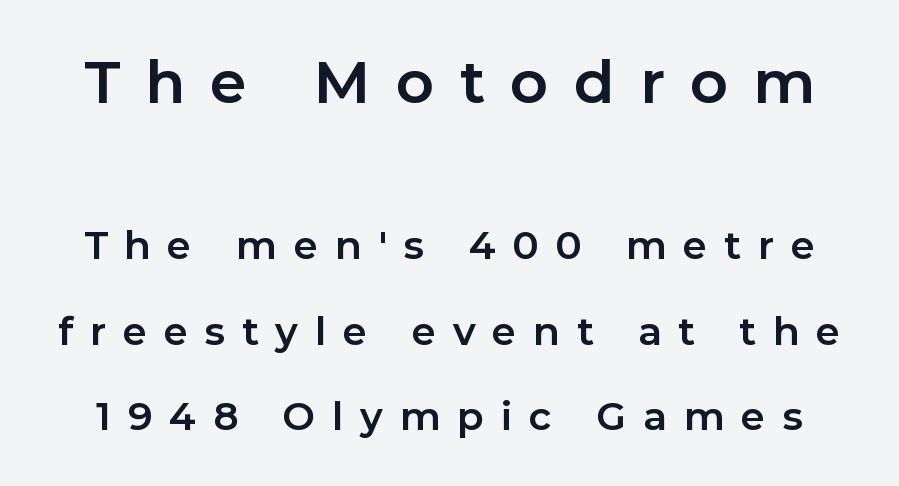
{"serif": "no", "italic": "no", "bold": "yes", "weight": "bold", "width": "normal", "stroke_contrast": "low", "x_height": "medium", "monospaced": "no", "underline": "no", "line_spacing": "loose", "line_spacing_ratio": 2.19, "letter_spacing": "wide", "letter_spacing_em": 0.43, "larger_block": "first", "size_ratio": 1.51, "glyph_px": 59}
